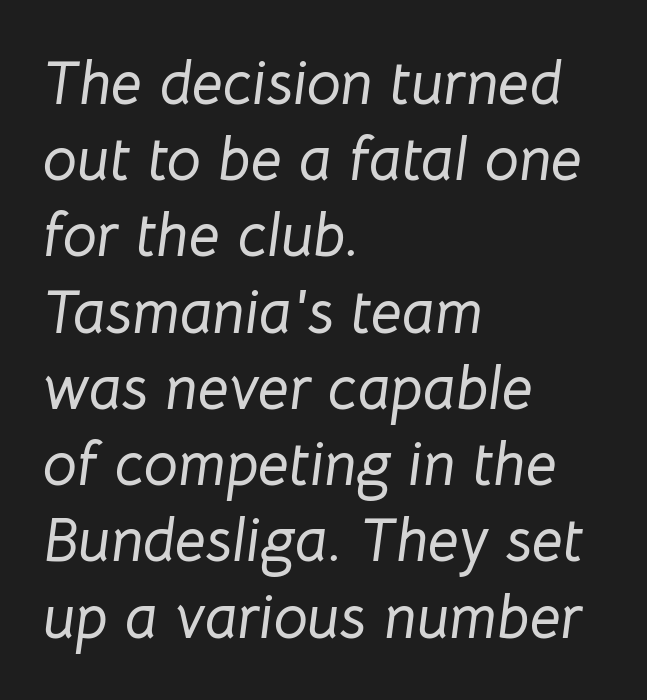
The image shows 61 px text type, italic (leaning right); set left-aligned, normal line spacing (1.25x), normal letter spacing, not underlined; low stroke contrast and a medium x-height.
